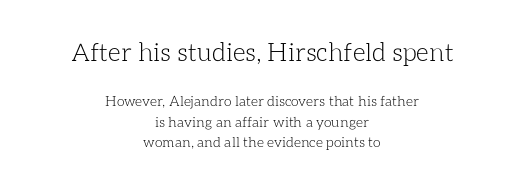
Visually, the top section dominates because its glyphs are scaled up. Compared with a typical body face, this is equally light or lighter still. Summary of vertical rhythm: regular, with standard interline spacing. This is the regular roman posture of the typeface. The text block is weighted toward neither margin, spreading evenly from the middle. Nobody drew a line under any word here.
